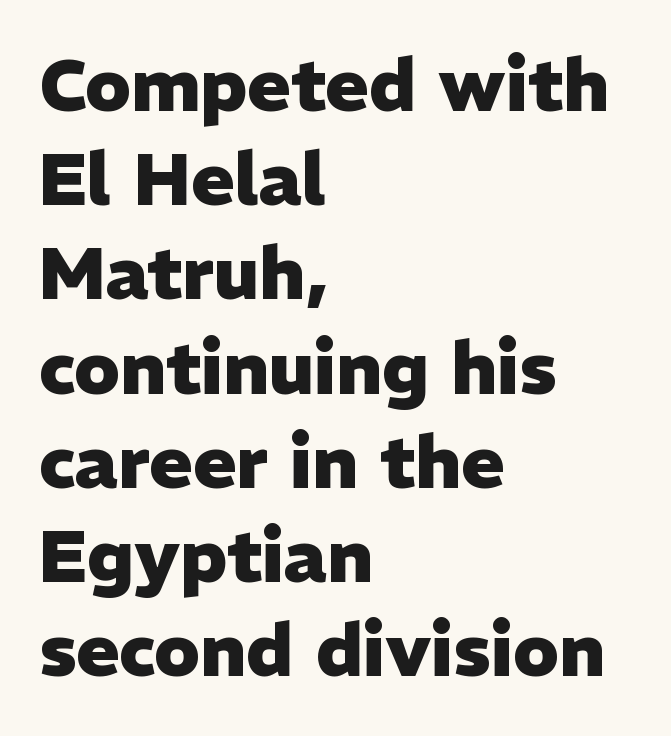
Character widths vary here, with narrow letters taking less room than wide ones. Typeset ragged right — the left edge is the straight one. Stroke terminals: plain, sans-serif. Typesetter's note: full bold, strokes at maximum text heaviness. Compared with typical paragraphs, the rows here are spaced about the same.
